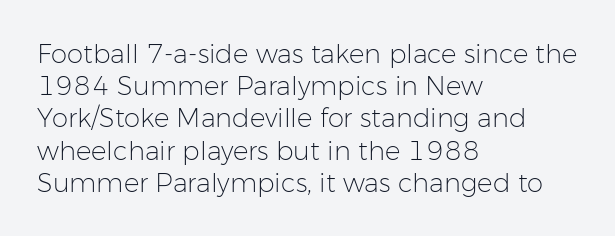
No letter is thick-stroked: the sample isn't bold. The lettering stays uniformly vertical, giving the passage a roman look. This sample uses plain, unmodified letter spacing. These lines stack with their left ends in a neat column. The gap between lines stays unmarked.
